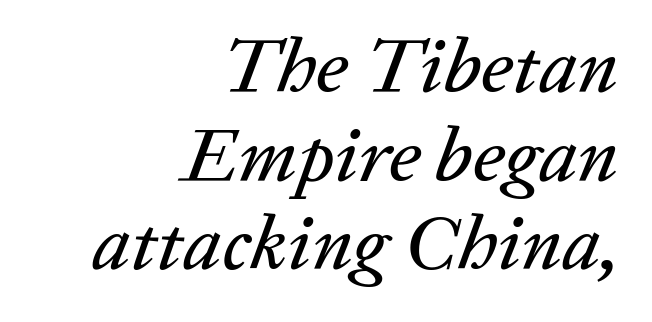
Q: Is the text italic (slanted)? A: Yes, it leans right by about 20 degrees.
Q: Is the text underlined? A: No.
Q: How is the paragraph aligned? A: Right-aligned.
Q: Is the spacing between letters normal or unusually wide? A: Normal.
Q: Is the spacing between lines tight, normal or loose? A: Tight.
Q: Width (condensed, normal, or wide)? A: Normal.
Q: Stroke contrast? A: Low.
Q: x-height? A: Medium.
Q: Monospaced? A: No.
